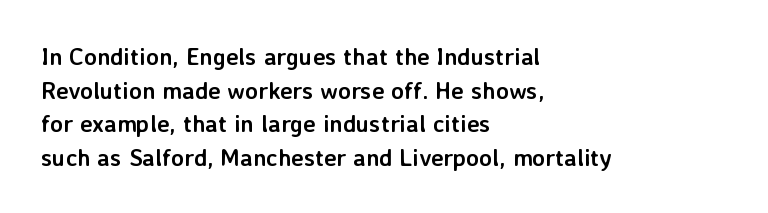
The image shows 24 px bold type, upright; set left-aligned, normal line spacing (1.4x), normal letter spacing, not underlined.
